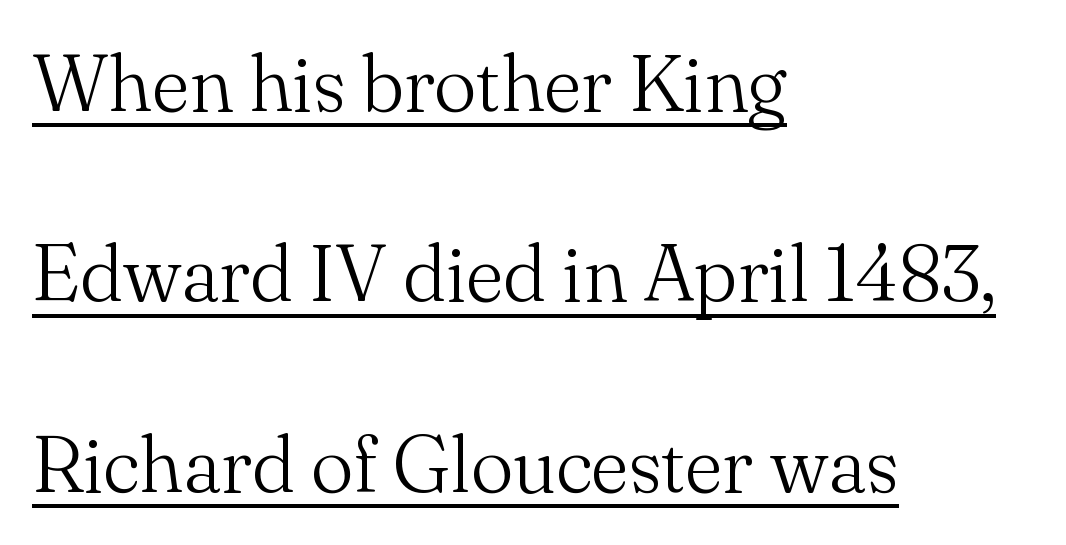
Each word holds together tightly as a unit, with standard inter-letter gaps. This sample trades compactness for vertical openness between lines. Old-style or modern, the face here clearly has serifs. This rendering features underlined lettering.
